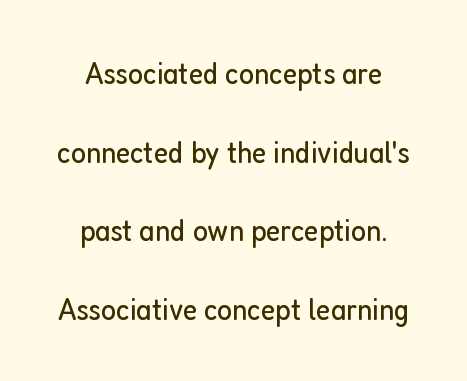
The image shows 32 px regular-weight, condensed sans-serif type, upright; set centered, loose line spacing (2.46x), normal letter spacing, not underlined; low stroke contrast and a medium x-height.
